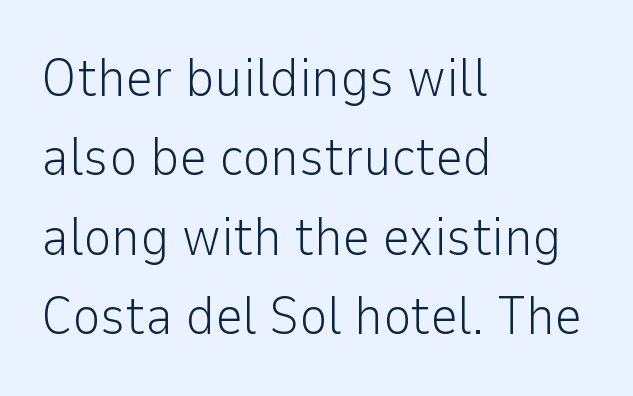
The image shows 54 px light sans-serif type, upright; set left-aligned, normal line spacing (1.47x), normal letter spacing, not underlined; low stroke contrast and a medium x-height.
